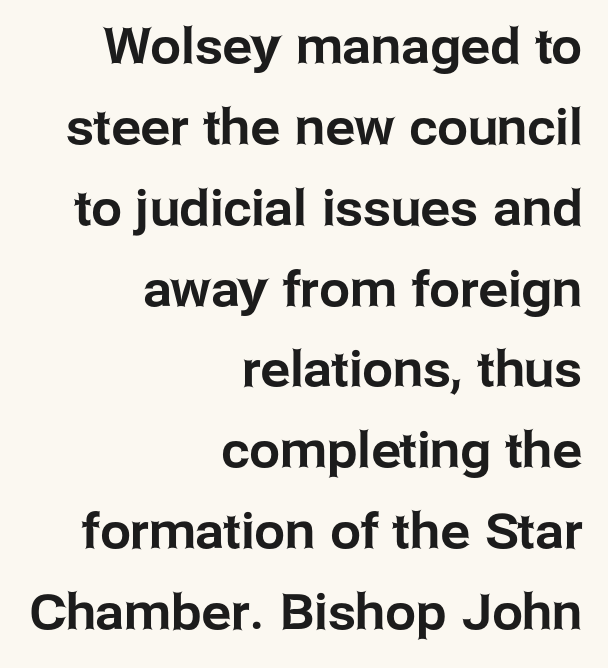
The image shows 49 px sans-serif type, upright; set right-aligned, normal line spacing (1.65x), normal letter spacing, not underlined; low stroke contrast and a medium x-height.
